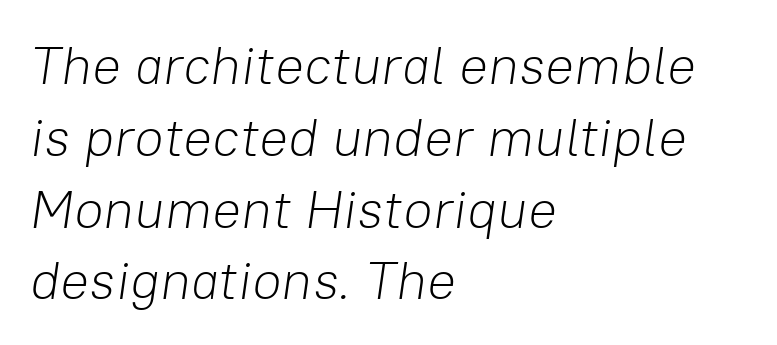
Q: Is the text bold? A: No.
Q: Is the text italic (slanted)? A: Yes, it leans right by about 8 degrees.
Q: Is the text underlined? A: No.
Q: How is the paragraph aligned? A: Left-aligned.
Q: Is the spacing between letters normal or unusually wide? A: Normal.
Q: Is the spacing between lines tight, normal or loose? A: Normal.
Q: Width (condensed, normal, or wide)? A: Normal.
Q: Stroke contrast? A: Low.
Q: x-height? A: Medium.
Q: Monospaced? A: No.
